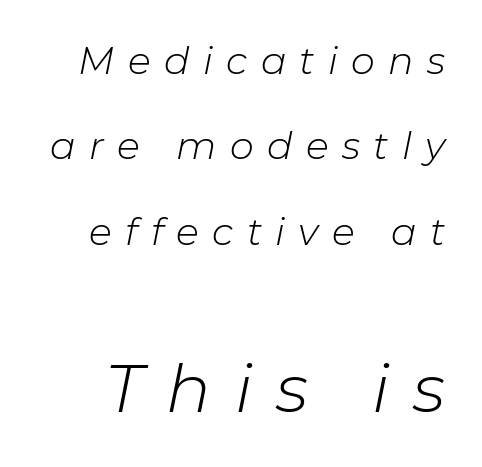
The image shows 67 px light type, italic (leaning right); set loose line spacing (2.25x), unusually wide letter spacing (+0.35 em), not underlined; the second (bottom) block is 1.76x larger; low stroke contrast and a medium x-height.
